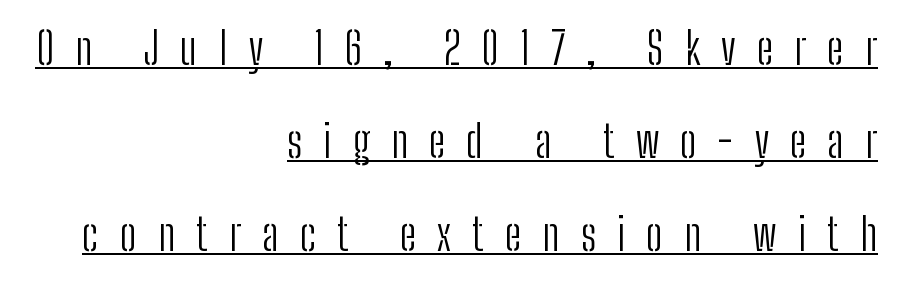
The image shows 45 px light, condensed sans-serif type, upright; set right-aligned, loose line spacing (2.07x), unusually wide letter spacing (+0.47 em), underlined; low stroke contrast and a medium x-height.
